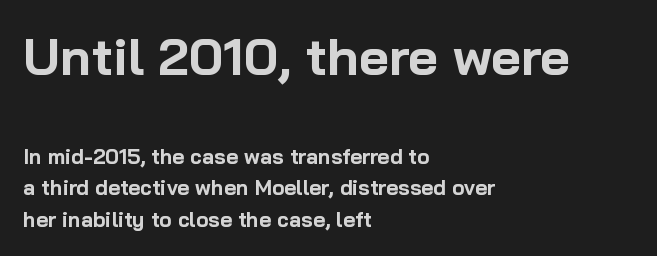
{"serif": "no", "italic": "no", "bold": "yes", "weight": "bold", "width": "normal", "stroke_contrast": "low", "x_height": "medium", "monospaced": "no", "underline": "no", "align": "left", "line_spacing": "normal", "line_spacing_ratio": 1.5, "letter_spacing": "normal", "letter_spacing_em": 0.0, "larger_block": "first", "size_ratio": 2.48, "glyph_px": 52}
